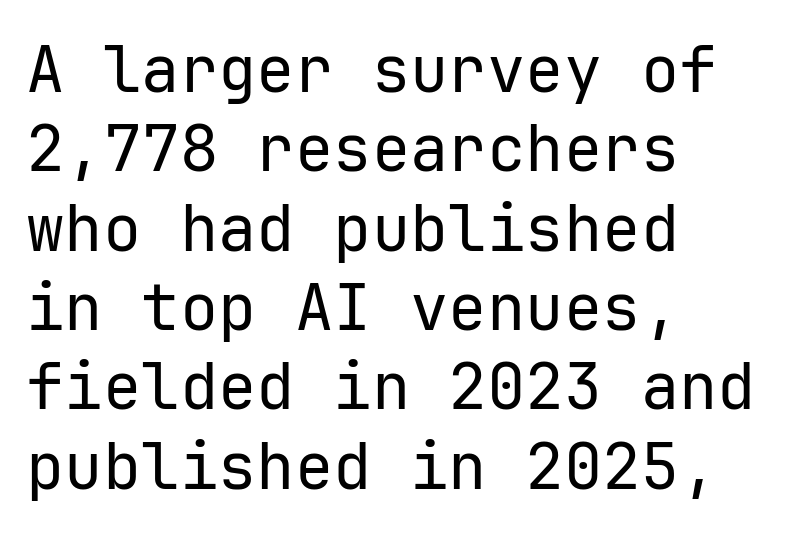
{"serif": "no", "italic": "no", "bold": "no", "weight": "regular", "width": "normal", "stroke_contrast": "low", "x_height": "medium", "monospaced": "yes", "underline": "no", "align": "left", "line_spacing_ratio": 1.24, "letter_spacing": "normal", "letter_spacing_em": 0.0, "glyph_px": 64}
